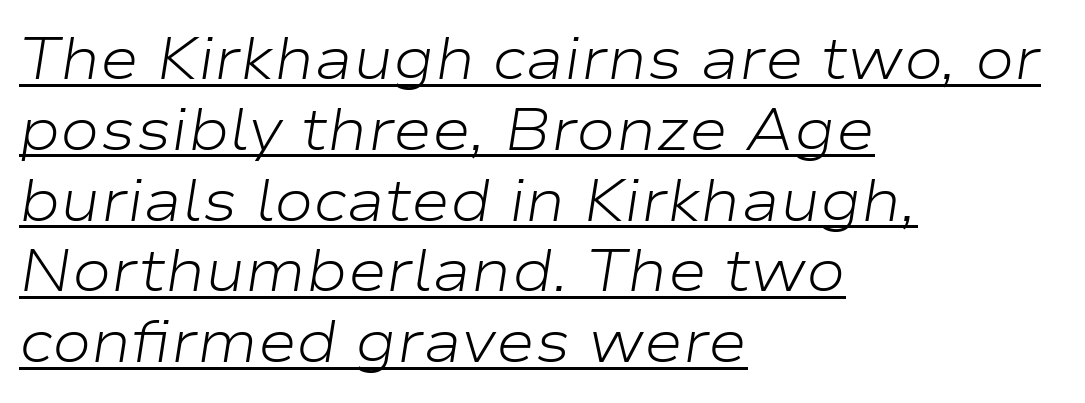
Q: Is the text bold? A: No.
Q: Is the text italic (slanted)? A: Yes, it leans right by about 9 degrees.
Q: Is the text underlined? A: Yes.
Q: How is the paragraph aligned? A: Left-aligned.
Q: Is the spacing between letters normal or unusually wide? A: Normal.
Q: Width (condensed, normal, or wide)? A: Wide.
Q: Stroke contrast? A: Low.
Q: x-height? A: Medium.
Q: Monospaced? A: No.
